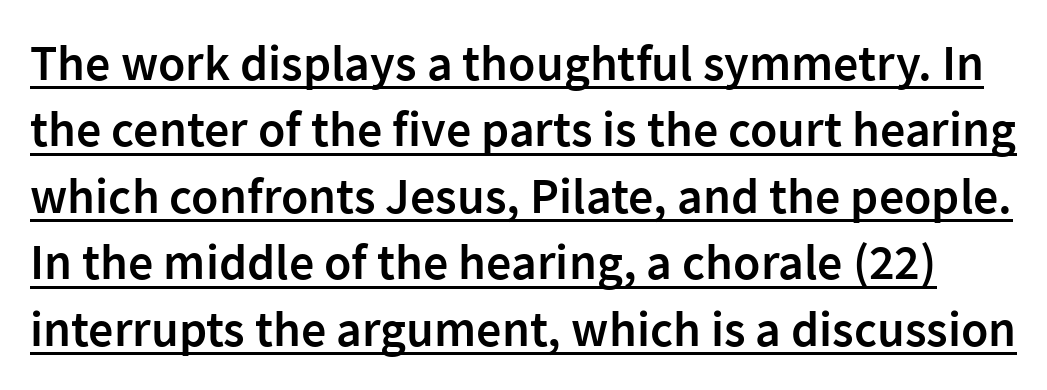
Q: Is the text bold? A: Semi-bold.
Q: Is the text italic (slanted)? A: No, it is upright.
Q: Is the typeface a serif or a sans-serif typeface? A: Sans-serif.
Q: Is the text underlined? A: Yes.
Q: Is the spacing between letters normal or unusually wide? A: Normal.
Q: Is the spacing between lines tight, normal or loose? A: Normal.
Q: Width (condensed, normal, or wide)? A: Normal.
Q: Stroke contrast? A: Low.
Q: x-height? A: Medium.
Q: Monospaced? A: No.
